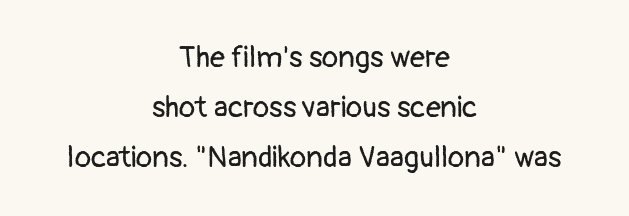
The image shows 30 px regular-weight sans-serif type, upright; set centered, normal line spacing (1.67x), normal letter spacing, not underlined; low stroke contrast and a medium x-height.
